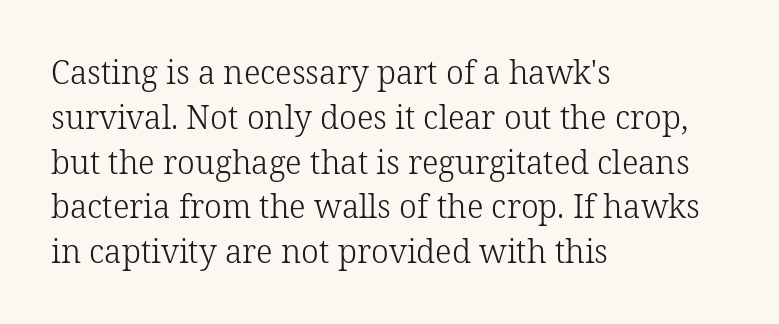
The image shows 32 px light serif type, upright; set left-aligned, normal line spacing (1.4x), normal letter spacing, not underlined; low stroke contrast and a medium x-height.
